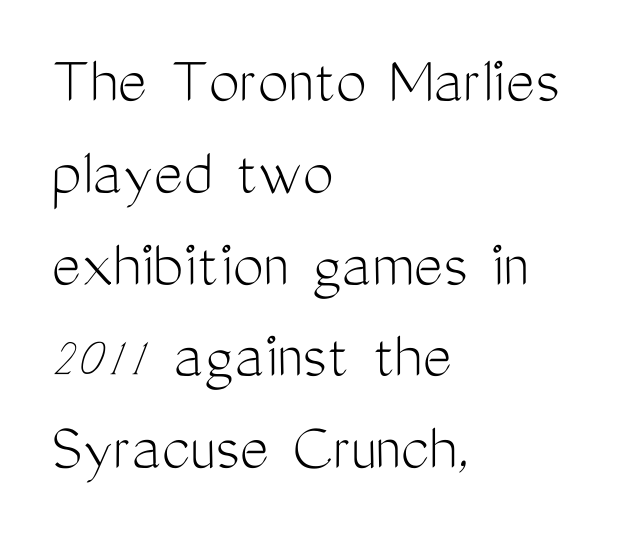
{"serif": "no", "italic": "no", "bold": "no", "weight": "light", "width": "condensed", "stroke_contrast": "medium", "x_height": "medium", "monospaced": "no", "underline": "no", "align": "left", "line_spacing": "normal", "line_spacing_ratio": 1.33, "letter_spacing": "normal", "letter_spacing_em": 0.0, "glyph_px": 69}
